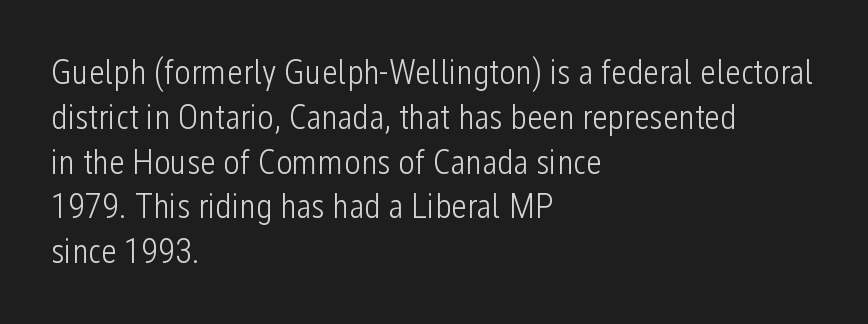
Unmarked baselines from the first word to the last. Short and long lines alike share a common starting point at left. These lines are rendered in a variable-pitch font. The leading is moderate, giving the passage an even texture. This rendering employs a face without finishing strokes, i.e., a sans-serif.
